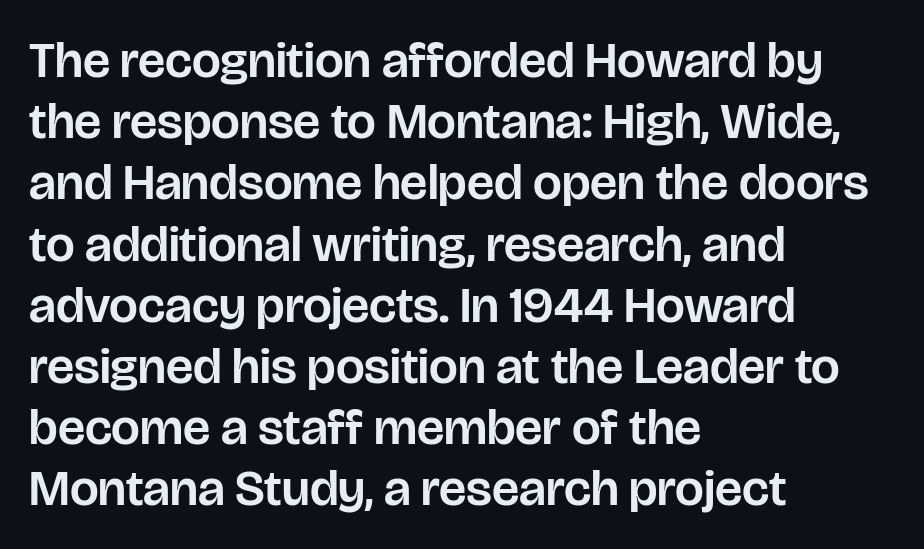
The image shows 51 px sans-serif type, upright; set left-aligned, line spacing 1.2x, normal letter spacing, not underlined; low stroke contrast and a large x-height.
